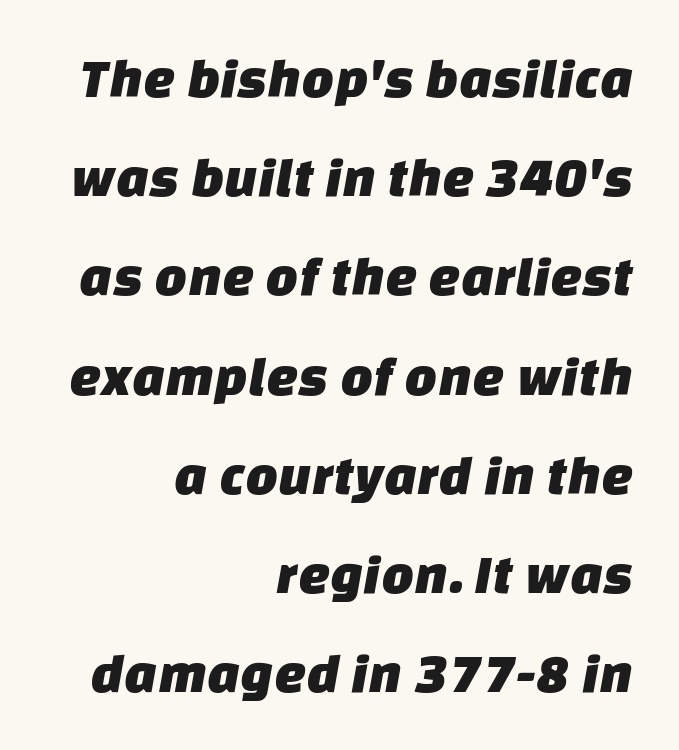
{"serif": "no", "width": "normal", "stroke_contrast": "low", "x_height": "large", "monospaced": "no", "underline": "no", "align": "right", "line_spacing_ratio": 1.74, "letter_spacing": "normal", "letter_spacing_em": 0.0, "glyph_px": 57}
